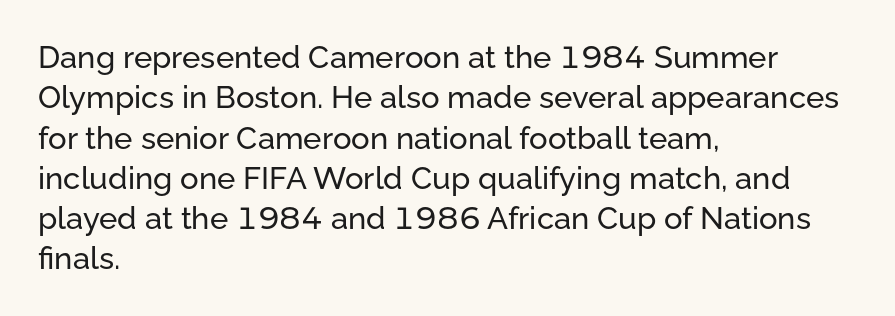
{"serif": "no", "italic": "no", "width": "normal", "stroke_contrast": "low", "x_height": "medium", "monospaced": "no", "underline": "no", "align": "left", "line_spacing": "normal", "line_spacing_ratio": 1.3, "letter_spacing": "normal", "letter_spacing_em": 0.0, "glyph_px": 31}
